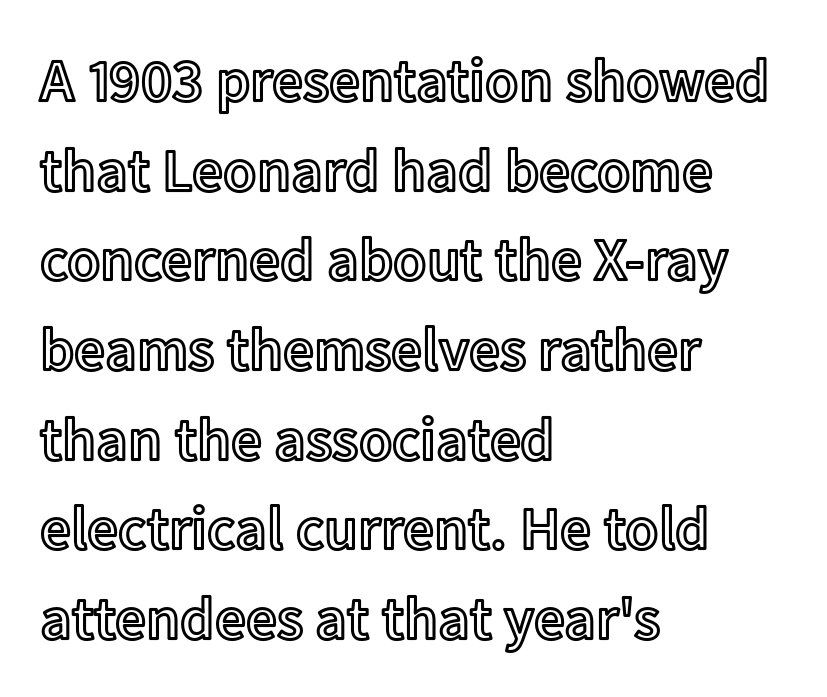
The image shows 61 px text type, upright; set left-aligned, normal line spacing (1.47x), normal letter spacing, not underlined; a medium x-height.
